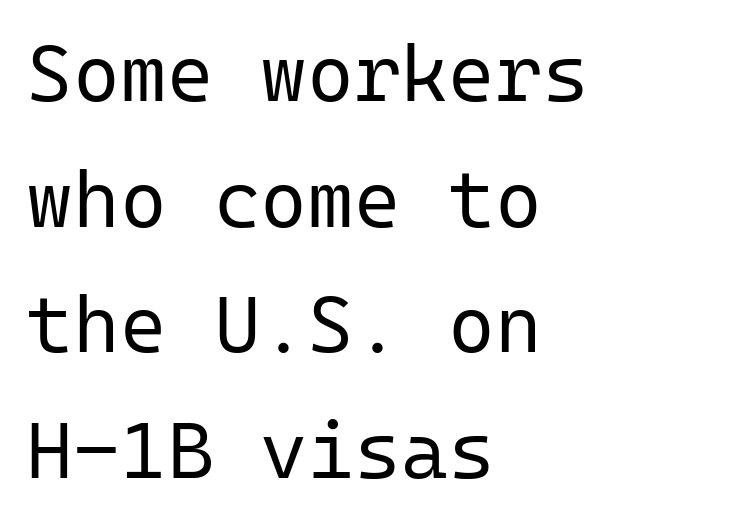
The type sits square on the baseline with zero lean. No letter is thick-stroked: the sample isn't bold. This rendering uses left alignment, leaving the right contour irregular. A typesetter would call this leading conventional body-copy spacing. Think of a typewriter: that constant character pitch is what you see here. A typesetter would call this zero additional tracking.
